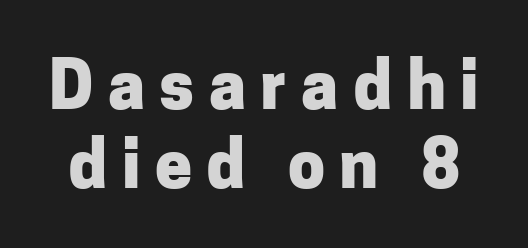
The image shows 66 px heavy sans-serif type, upright; set line spacing 1.19x, unusually wide letter spacing (+0.22 em), not underlined; low stroke contrast and a medium x-height.
